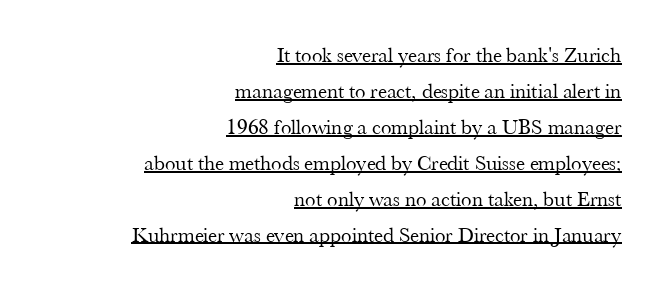
The image shows 21 px text type, upright; set right-aligned, line spacing 1.71x, normal letter spacing, underlined.
